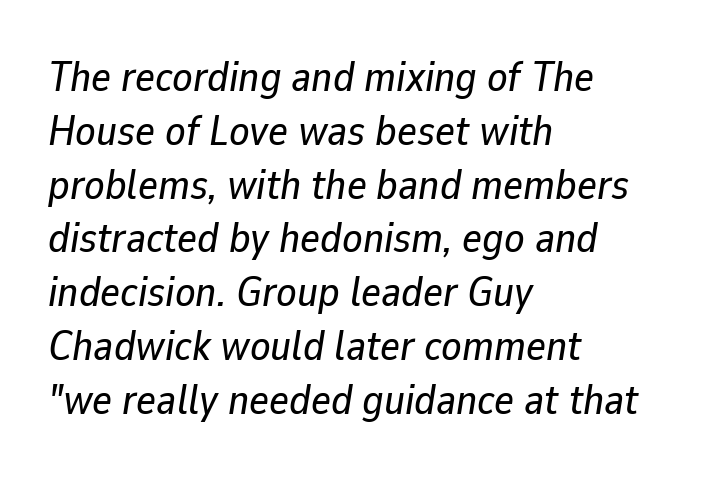
{"italic": "yes", "lean": "right", "slant_degrees": 9, "width": "normal", "stroke_contrast": "low", "x_height": "medium", "monospaced": "no", "underline": "no", "align": "left", "line_spacing": "normal", "line_spacing_ratio": 1.28, "letter_spacing": "normal", "letter_spacing_em": 0.0, "glyph_px": 42}
